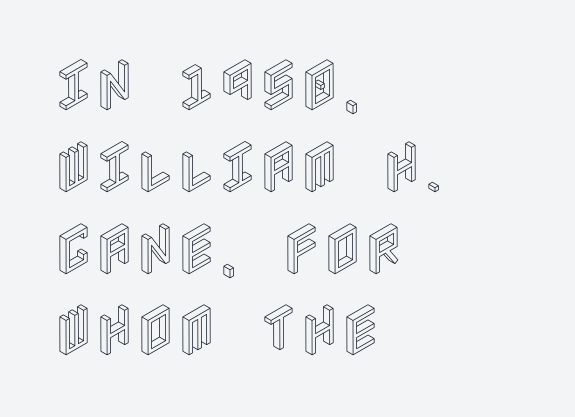
Normally led — the rows are evenly, conventionally spaced. The rendering keeps characters at their native spacing. This rendering features lettering with no underline. The passage is arranged the way most books set body copy — flush left.
